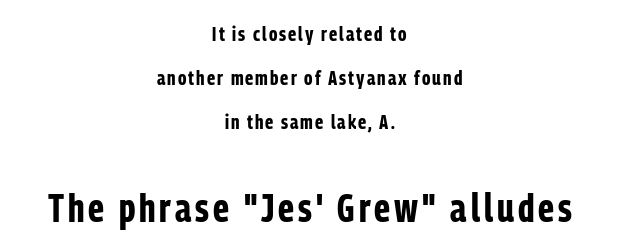
The image shows 39 px bold, condensed sans-serif type, upright; set centered, loose line spacing (2.19x), not underlined; the second (bottom) block is 1.95x larger; low stroke contrast and a medium x-height.
